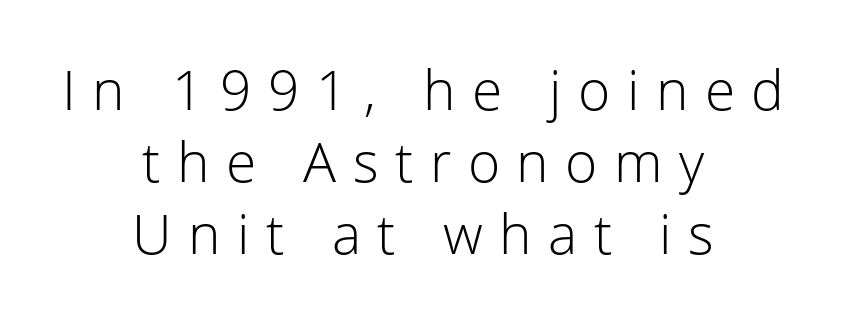
{"serif": "no", "italic": "no", "bold": "no", "weight": "light", "width": "normal", "stroke_contrast": "low", "x_height": "medium", "monospaced": "no", "underline": "no", "align": "center", "line_spacing": "normal", "line_spacing_ratio": 1.31, "letter_spacing": "wide", "letter_spacing_em": 0.3, "glyph_px": 55}
